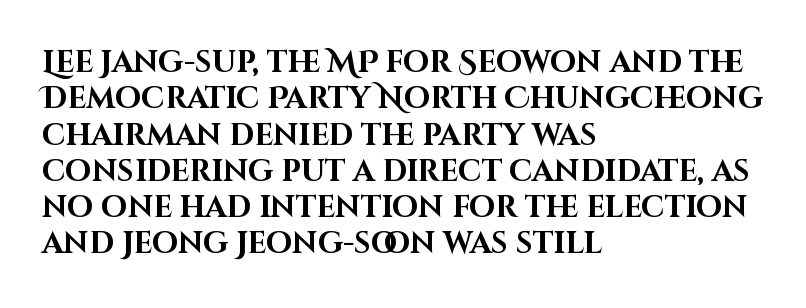
The font family rendered here belongs to the sans-serif group. Nobody touched the tracking dial on this one. Do the characters align in a grid? No, the font is proportional. The specimen omits any rule beneath the text block's lines.
